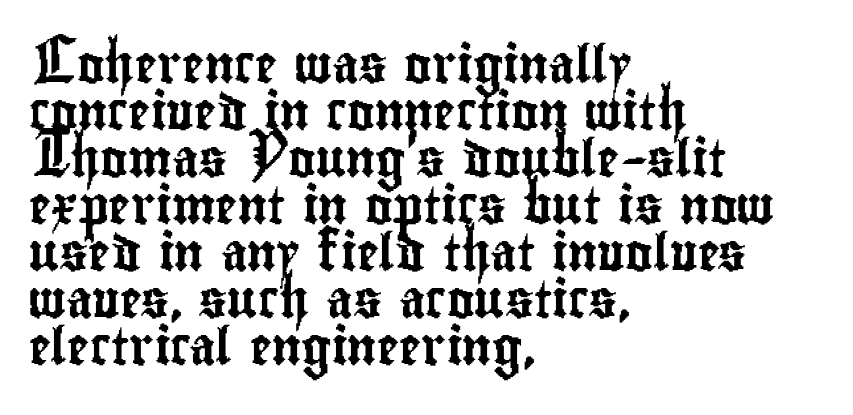
{"serif": "no", "italic": "no", "width": "condensed", "stroke_contrast": "low", "x_height": "small", "monospaced": "no", "underline": "no", "align": "left", "line_spacing": "normal", "line_spacing_ratio": 1.27, "letter_spacing": "normal", "letter_spacing_em": 0.0, "glyph_px": 37}
